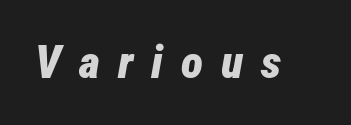
Q: Is the text bold? A: Yes.
Q: Is the text italic (slanted)? A: Yes, it leans right by about 12 degrees.
Q: Is the text underlined? A: No.
Q: Is the spacing between letters normal or unusually wide? A: Unusually wide.
Q: Width (condensed, normal, or wide)? A: Condensed.
Q: Stroke contrast? A: Low.
Q: x-height? A: Medium.
Q: Monospaced? A: No.
